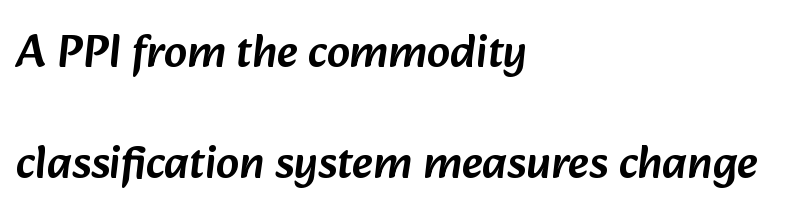
{"serif": "no", "width": "normal", "stroke_contrast": "low", "x_height": "medium", "monospaced": "no", "underline": "no", "align": "left", "line_spacing": "loose", "line_spacing_ratio": 2.42, "letter_spacing": "normal", "letter_spacing_em": 0.0, "glyph_px": 46}
